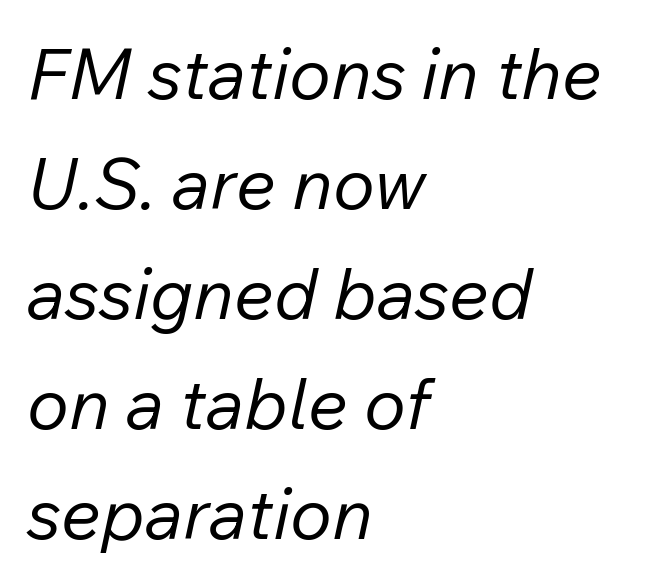
Honestly, there is no underline to notice here at all. The rendering uses natural spacing where letterforms have individual widths. A light-to-regular cut is what we see here. This sample is left-justified, so line endings fall wherever the words run out. Students, note that the glyphs here touch the page at normal intervals.
